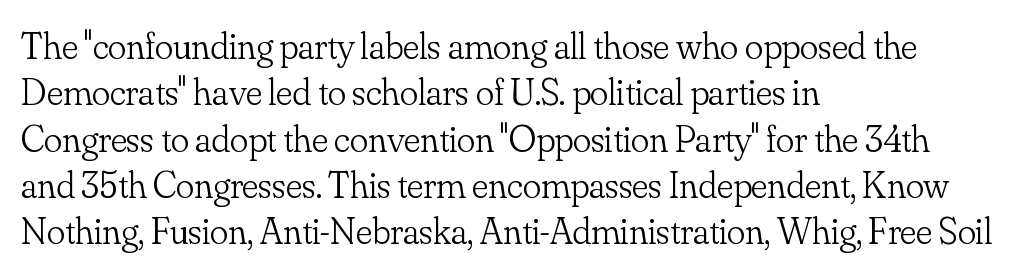
Ordinary non-slanted type is in use. Words appear dense and cohesive because spacing is normal. Little horizontal feet cap the strokes, marking this as serif type. Letters rest on an invisible, unmarked baseline.
